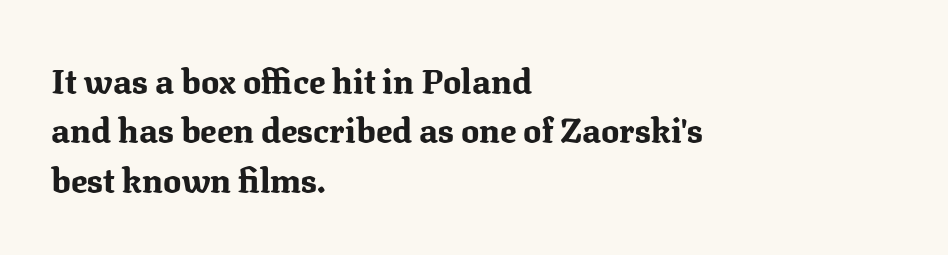
The image shows 34 px bold serif type, upright; set left-aligned, normal line spacing (1.45x), normal letter spacing, not underlined; medium stroke contrast and a medium x-height.
